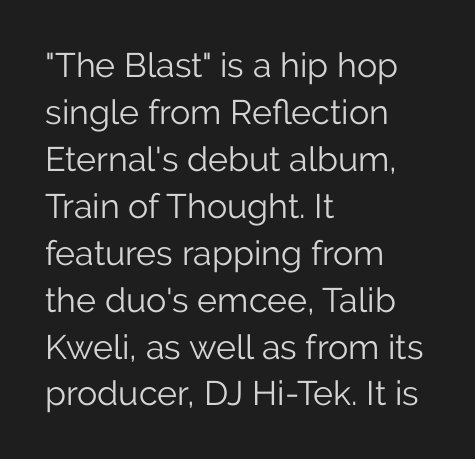
{"serif": "no", "italic": "no", "bold": "no", "weight": "light", "width": "normal", "stroke_contrast": "low", "x_height": "medium", "monospaced": "no", "underline": "no", "align": "left", "line_spacing": "normal", "line_spacing_ratio": 1.38, "letter_spacing": "normal", "letter_spacing_em": 0.0, "glyph_px": 34}
